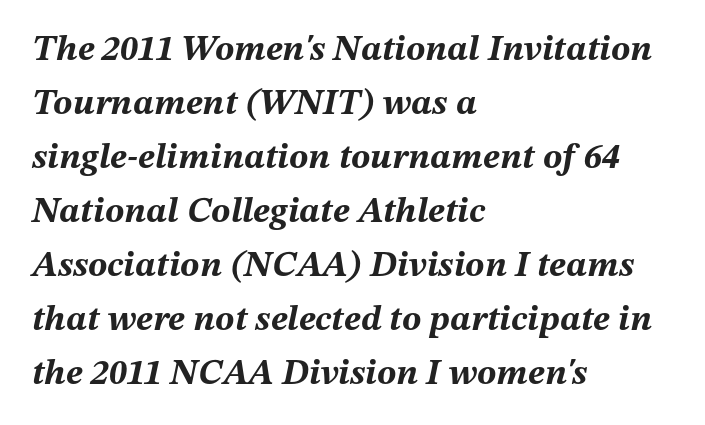
The image shows 36 px bold type, italic (leaning right); set left-aligned, normal line spacing (1.5x), normal letter spacing, not underlined; medium stroke contrast and a medium x-height.
